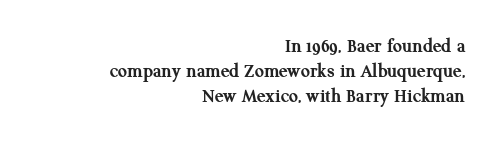
Q: Is the text bold? A: Yes.
Q: Is the text italic (slanted)? A: No, it is upright.
Q: Is the text underlined? A: No.
Q: How is the paragraph aligned? A: Right-aligned.
Q: Is the spacing between letters normal or unusually wide? A: Normal.
Q: Is the spacing between lines tight, normal or loose? A: Normal.
